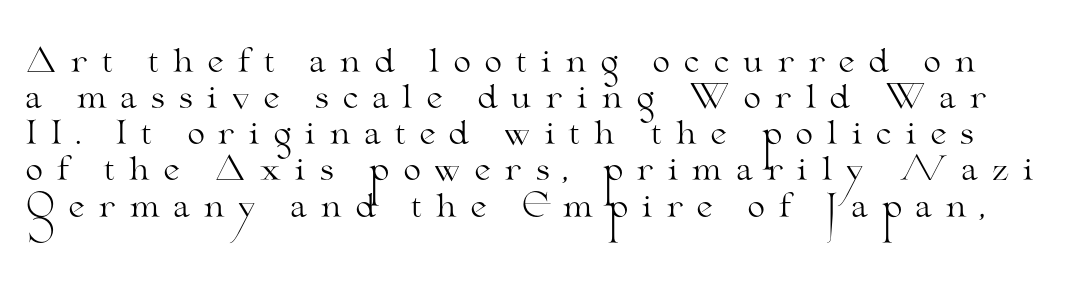
Q: Is the text bold? A: No.
Q: Is the text italic (slanted)? A: No, it is upright.
Q: Is the typeface a serif or a sans-serif typeface? A: Serif.
Q: Is the text underlined? A: No.
Q: Is the spacing between letters normal or unusually wide? A: Unusually wide.
Q: Is the spacing between lines tight, normal or loose? A: Tight.
Q: Width (condensed, normal, or wide)? A: Wide.
Q: Stroke contrast? A: Medium.
Q: x-height? A: Small.
Q: Monospaced? A: No.
